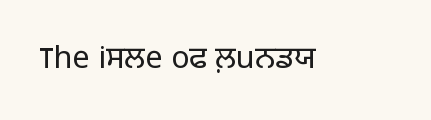
Q: Is the text bold? A: No.
Q: Is the text italic (slanted)? A: No, it is upright.
Q: Is the typeface a serif or a sans-serif typeface? A: Sans-serif.
Q: Is the text underlined? A: No.
Q: Is the spacing between letters normal or unusually wide? A: Normal.
Q: Width (condensed, normal, or wide)? A: Normal.
Q: Stroke contrast? A: Low.
Q: x-height? A: Medium.
Q: Monospaced? A: No.
